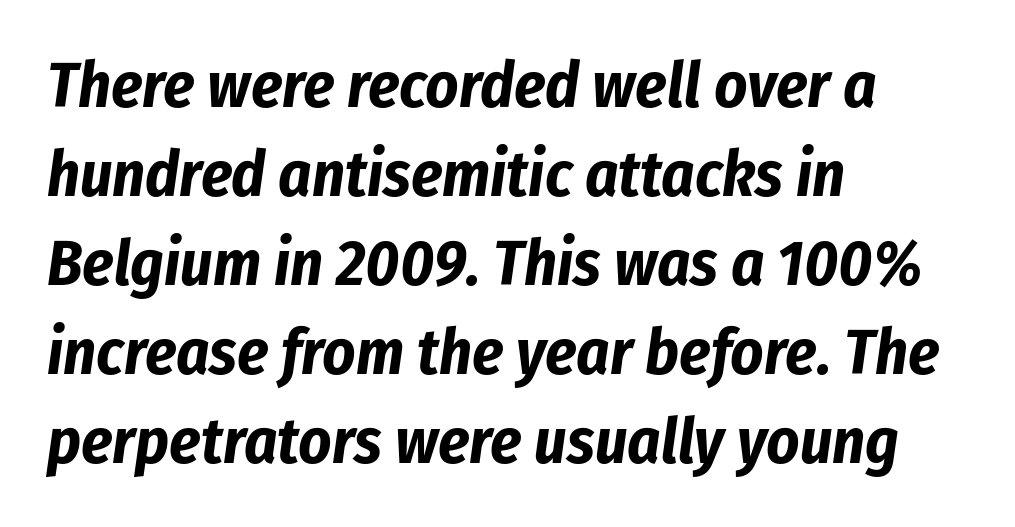
Q: Is the text bold? A: Yes.
Q: Is the text italic (slanted)? A: Yes, it leans right by about 8 degrees.
Q: Is the text underlined? A: No.
Q: How is the paragraph aligned? A: Left-aligned.
Q: Is the spacing between letters normal or unusually wide? A: Normal.
Q: Is the spacing between lines tight, normal or loose? A: Normal.
Q: Width (condensed, normal, or wide)? A: Condensed.
Q: Stroke contrast? A: Low.
Q: x-height? A: Medium.
Q: Monospaced? A: No.
